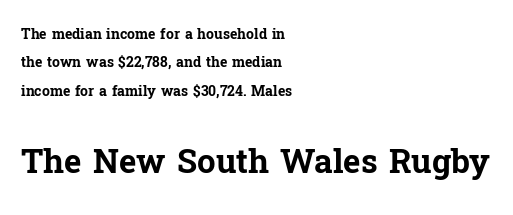
Q: Is the text bold? A: Yes.
Q: Is the text italic (slanted)? A: No, it is upright.
Q: Is the typeface a serif or a sans-serif typeface? A: Serif.
Q: Is the text underlined? A: No.
Q: How is the paragraph aligned? A: Left-aligned.
Q: Is the spacing between letters normal or unusually wide? A: Normal.
Q: Is the spacing between lines tight, normal or loose? A: Loose.
Q: Which block of text is set in a larger size, the first (top) or the second (bottom)? A: The second (bottom) one.
Q: Width (condensed, normal, or wide)? A: Normal.
Q: Stroke contrast? A: Low.
Q: x-height? A: Medium.
Q: Monospaced? A: No.
